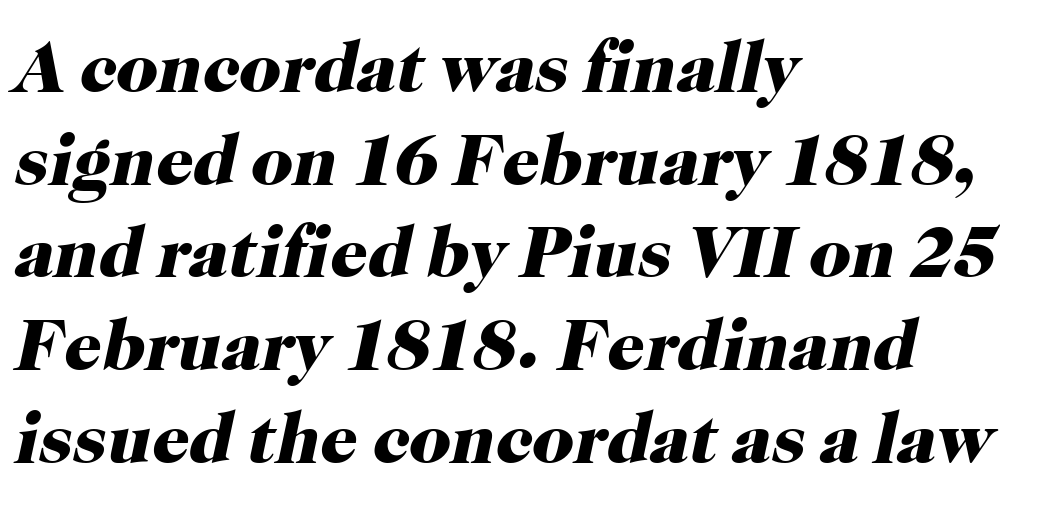
The axis of the letterforms is tilted away from vertical. The lines are quadded left. The type family on display is of the serif kind. I'd describe the lettering as bold — thick and assertive. Does extra space separate the letters? No, they use regular spacing.
